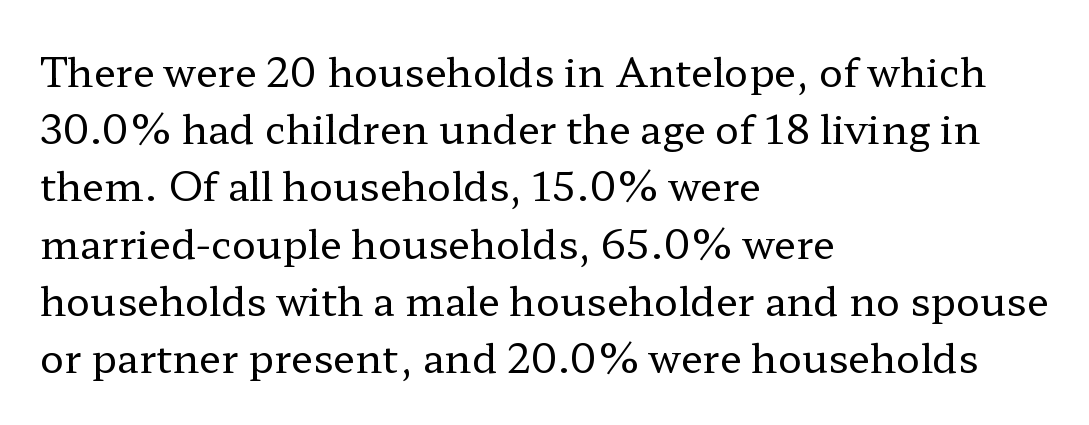
The image shows 40 px regular-weight, wide serif type, upright; set left-aligned, normal line spacing (1.43x), normal letter spacing, not underlined; low stroke contrast and a medium x-height.
